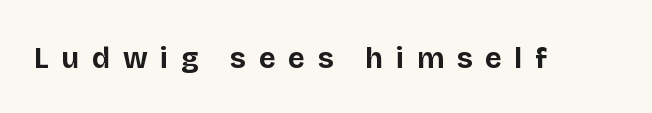
The strip under each line holds only bare page. In terms of letterspacing, this is a distinctly airy, spread setting. Unlike italic type, these characters show no tilt at all. Stroke thickness is high; the sample reads as a true bold. Serif or sans? Sans — the stroke terminals are bare. Think of a printed novel: that variable character pitch is what you see here.
